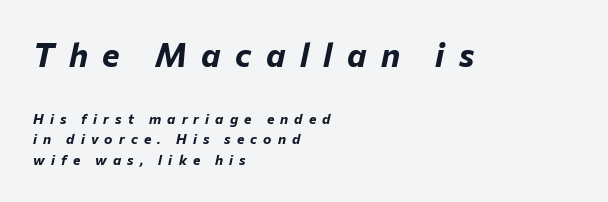
Q: Is the text bold? A: Yes.
Q: Is the text italic (slanted)? A: Yes, it leans right by about 12 degrees.
Q: Is the text underlined? A: No.
Q: How is the paragraph aligned? A: Left-aligned.
Q: Is the spacing between letters normal or unusually wide? A: Unusually wide.
Q: Is the spacing between lines tight, normal or loose? A: Normal.
Q: Which block of text is set in a larger size, the first (top) or the second (bottom)? A: The first (top) one.
Q: Width (condensed, normal, or wide)? A: Normal.
Q: Stroke contrast? A: Low.
Q: x-height? A: Medium.
Q: Monospaced? A: No.
